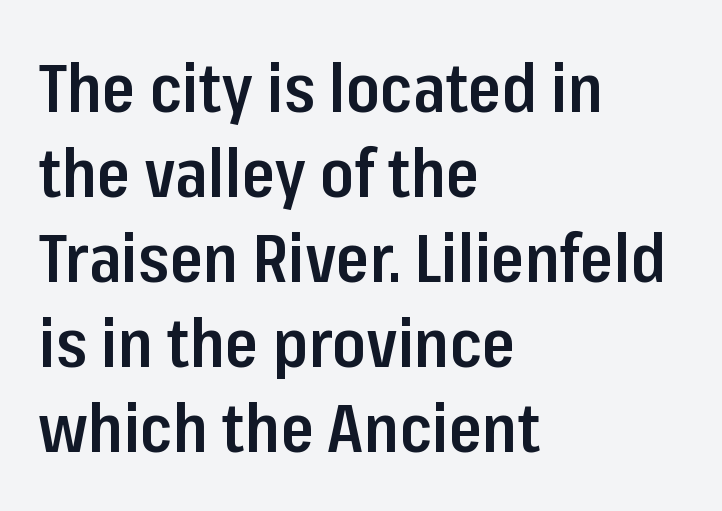
The image shows 68 px semibold, condensed sans-serif type, upright; set left-aligned, normal line spacing (1.25x), normal letter spacing, not underlined; low stroke contrast and a medium x-height.
